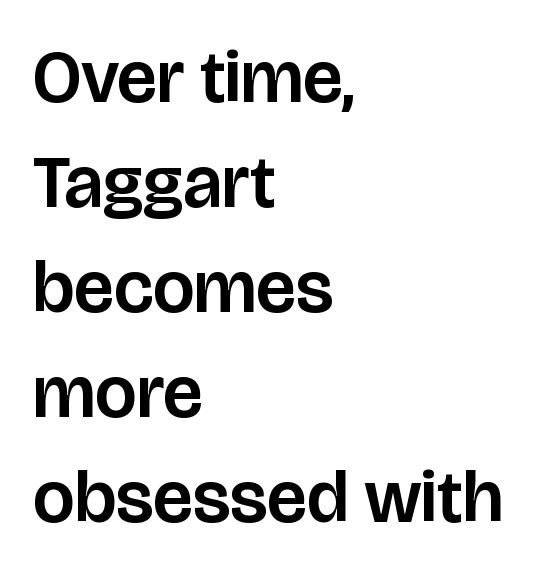
Q: Is the text italic (slanted)? A: No, it is upright.
Q: Is the typeface a serif or a sans-serif typeface? A: Sans-serif.
Q: Is the text underlined? A: No.
Q: How is the paragraph aligned? A: Left-aligned.
Q: Is the spacing between letters normal or unusually wide? A: Normal.
Q: Is the spacing between lines tight, normal or loose? A: Normal.
Q: Width (condensed, normal, or wide)? A: Normal.
Q: Stroke contrast? A: Low.
Q: x-height? A: Large.
Q: Monospaced? A: No.
